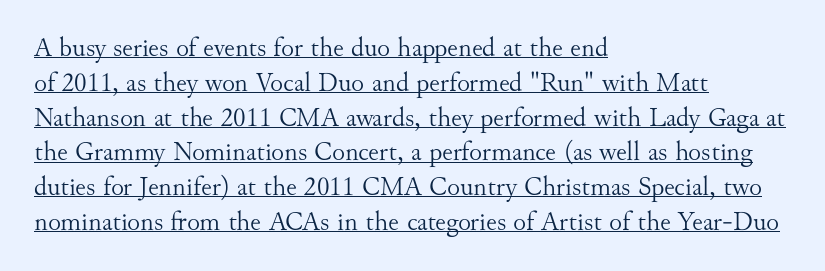
{"italic": "no", "bold": "no", "underline": "yes", "align": "left", "line_spacing": "normal", "line_spacing_ratio": 1.29, "letter_spacing": "normal", "letter_spacing_em": 0.0, "glyph_px": 27}
